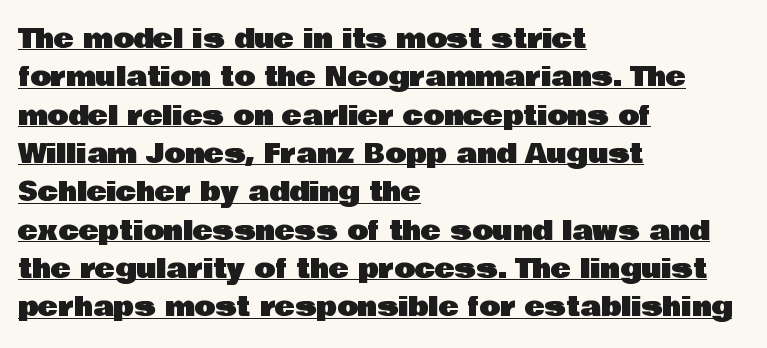
Q: Is the text italic (slanted)? A: No, it is upright.
Q: Is the text underlined? A: Yes.
Q: How is the paragraph aligned? A: Left-aligned.
Q: Is the spacing between letters normal or unusually wide? A: Normal.
Q: Is the spacing between lines tight, normal or loose? A: Normal.
